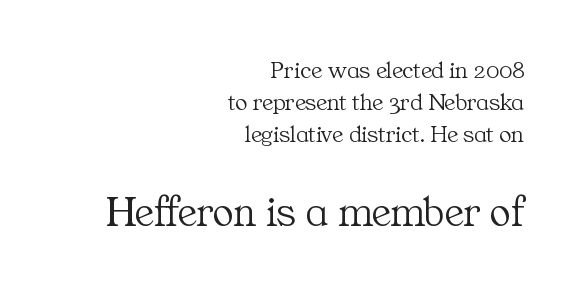
{"serif": "yes", "italic": "no", "bold": "no", "weight": "light", "width": "normal", "stroke_contrast": "medium", "x_height": "medium", "monospaced": "no", "underline": "no", "align": "right", "line_spacing": "normal", "line_spacing_ratio": 1.28, "letter_spacing": "normal", "letter_spacing_em": 0.0, "larger_block": "second", "size_ratio": 1.76, "glyph_px": 44}
